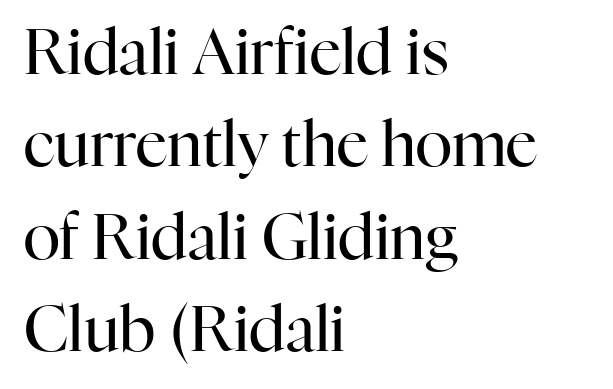
Whoever set this chose a conventional vertical rhythm. Beneath every word, the page is bare. A typesetter would call this proportional, since set widths differ per character. Caption: multi-line text, flush left, ragged right. These lines were composed using upright roman letters. Typographically, this falls in the serif category.
